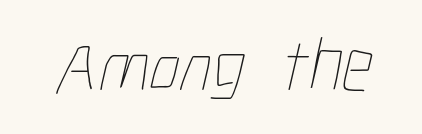
The image shows 77 px thin, condensed type; set normal letter spacing, not underlined; low stroke contrast and a medium x-height.
